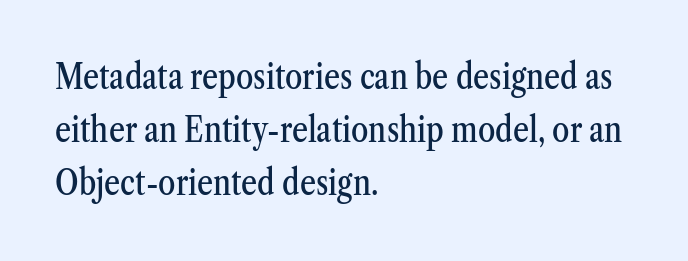
Q: Is the text italic (slanted)? A: No, it is upright.
Q: Is the typeface a serif or a sans-serif typeface? A: Serif.
Q: Is the text underlined? A: No.
Q: How is the paragraph aligned? A: Left-aligned.
Q: Is the spacing between letters normal or unusually wide? A: Normal.
Q: Is the spacing between lines tight, normal or loose? A: Normal.
Q: Width (condensed, normal, or wide)? A: Condensed.
Q: Stroke contrast? A: Medium.
Q: x-height? A: Medium.
Q: Monospaced? A: No.
